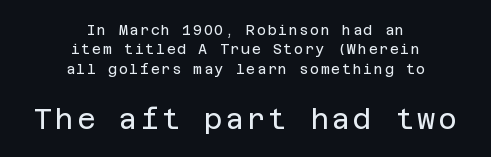
{"serif": "no", "italic": "no", "bold": "no", "weight": "regular", "width": "normal", "stroke_contrast": "low", "x_height": "large", "underline": "no", "align": "center", "line_spacing": "normal", "line_spacing_ratio": 1.39, "larger_block": "second", "size_ratio": 2.0, "glyph_px": 28}
